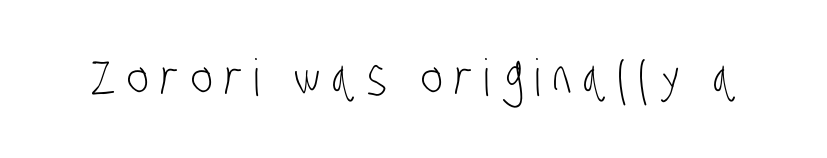
The image shows 51 px light, condensed sans-serif type; set unusually wide letter spacing (+0.23 em), not underlined; low stroke contrast and a large x-height.
